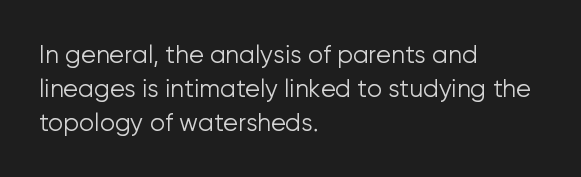
Just letters on the line, the space beneath them empty. The lines sit at an ordinary, default distance from one another. Reading down the block, your eye returns to a fixed left position each line. Think standard paragraph weight, or any step lighter than that.
